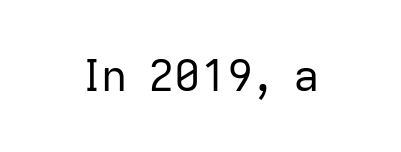
A roman cut, with each character standing at attention. Spacing between characters is what you'd get straight out of the box. A typesetter would call this proportional, since set widths differ per character. Check where the strokes stop: nothing finishes them off — pure sans.
